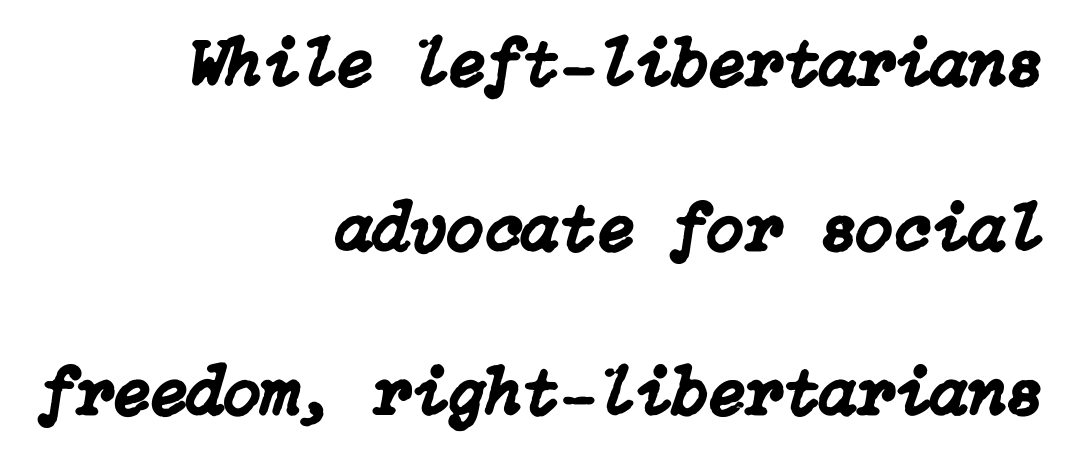
The passage shown stacks its lines with a broad gap. You can tell it's italic because the verticals aren't actually vertical. You could call the tracking neutral — neither tight nor loose. Alignment: flush right. Clear beneath every line of the passage.
